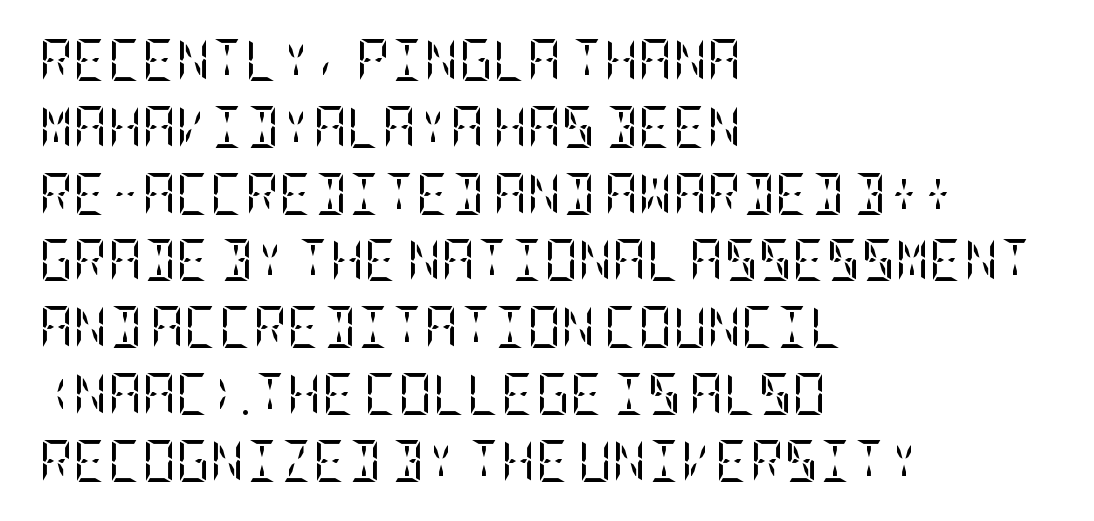
{"serif": "yes", "italic": "no", "bold": "no", "weight": "regular", "width": "condensed", "stroke_contrast": "low", "x_height": "large", "underline": "no", "align": "left", "line_spacing": "normal", "line_spacing_ratio": 1.59, "letter_spacing": "normal", "letter_spacing_em": 0.0, "glyph_px": 42}
